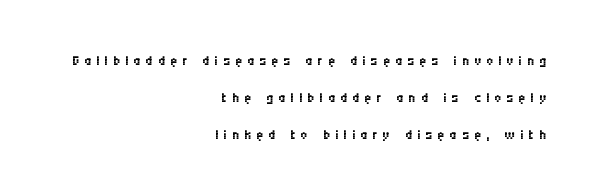
Q: Is the text bold? A: No.
Q: Is the text italic (slanted)? A: No, it is upright.
Q: Is the text underlined? A: No.
Q: How is the paragraph aligned? A: Right-aligned.
Q: Is the spacing between letters normal or unusually wide? A: Unusually wide.
